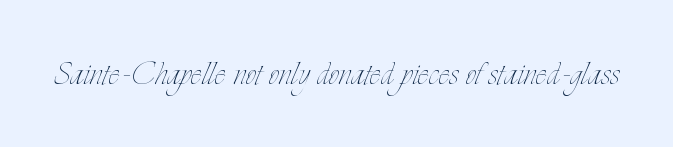
Q: Is the text bold? A: No.
Q: Is the text italic (slanted)? A: Yes.
Q: Is the text underlined? A: No.
Q: Is the spacing between letters normal or unusually wide? A: Normal.
Q: Width (condensed, normal, or wide)? A: Condensed.
Q: Stroke contrast? A: Low.
Q: x-height? A: Small.
Q: Monospaced? A: No.
